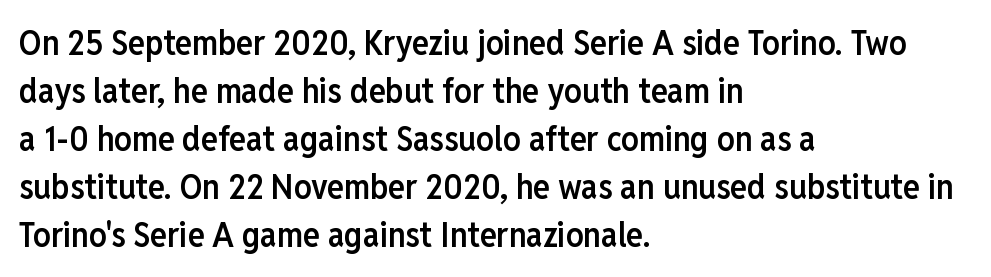
Quick note: not italic, upright. Firm but not heavy-handed strokes: this text is semibold. Type without underlining. Compared with a centered layout, this one pins lines to the left instead.
